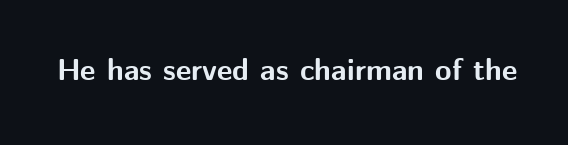
Has an underline been added? It has not. How are the letters spaced? Ordinarily, with no added tracking. The passage shown is typeset with a sans-serif family. Spacing verdict: proportional, widths tailored to each character. Italic: no, the glyphs are upright roman. Heavy-handed strokes throughout: this text is bold.
